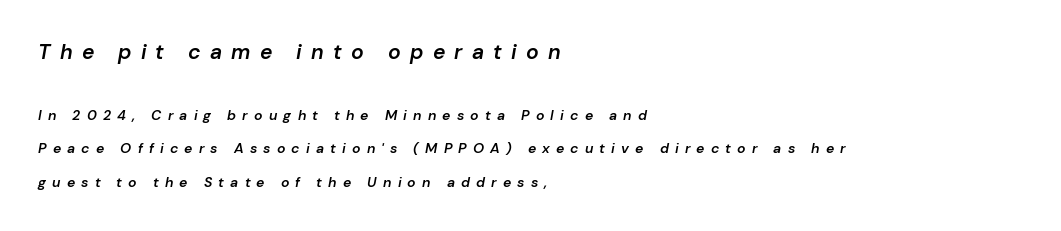
The specimen reads as italic at a glance. Words appear elongated and porous because spacing is wide. The rendering uses a semibold face; strokes are thickened but not to full bold. The string is rendered with underlining switched off. The emphasis by scale lands on block number one, above. You could fit nearly another row in the gap between these rows.
